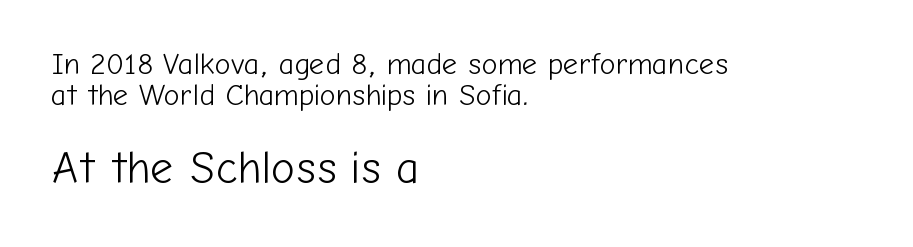
Is the stroke heavy? The answer is a plain regular-or-lighter. If you squint, the bottom block still reads clearly — it's the larger of the two. The rendering uses natural spacing where letterforms have individual widths. Ordinary non-slanted type is in use.
